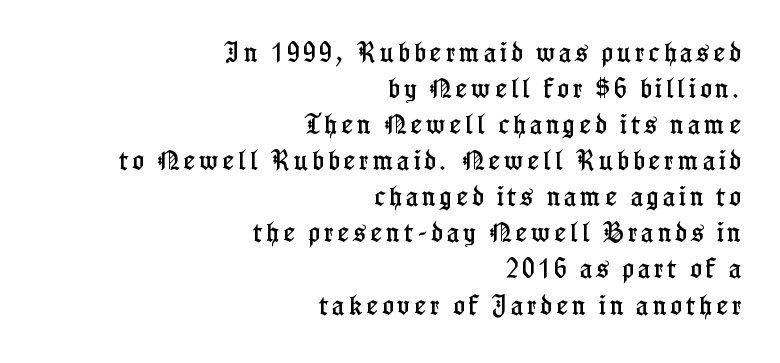
Q: Is the text italic (slanted)? A: No, it is upright.
Q: Is the text underlined? A: No.
Q: How is the paragraph aligned? A: Right-aligned.
Q: Is the spacing between lines tight, normal or loose? A: Normal.
